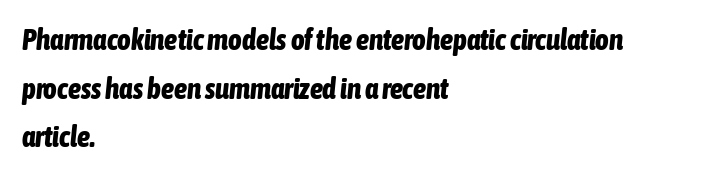
Each glyph is drawn with heavy, bold strokes. Letters rest on an invisible, unmarked baseline. These lines are rendered in a variable-pitch font. The passage shown leans; its letterforms are oblique. There is no visible air inserted between adjacent glyphs.
